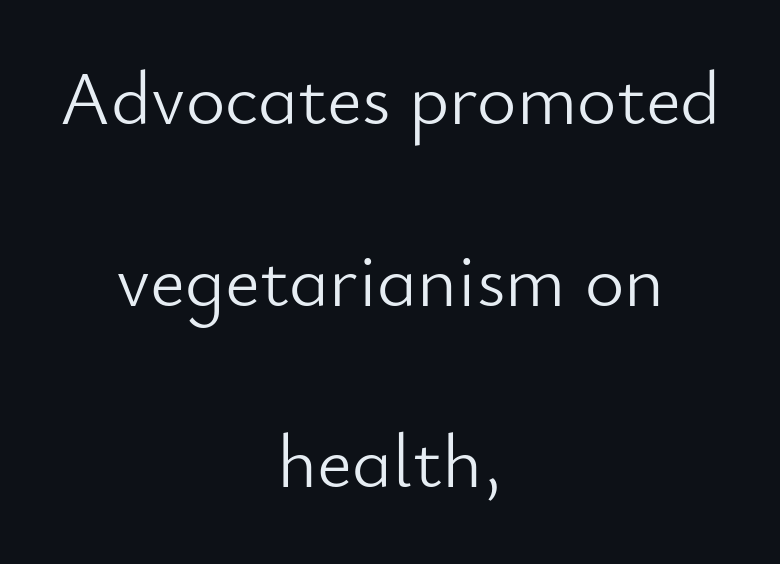
The compositor balanced each line on the midline. Summary of vertical rhythm: relaxed, with wide interline spacing. Each letter's strokes conclude bluntly, with no projecting serifs. Just letters on the line, the space beneath them empty.
